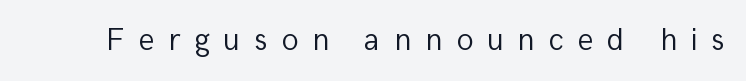
Each row of text sits above clean, open space. This sample uses an upright cut, with every glyph sitting square on the baseline. The type family on display is of the sans-serif kind. There is plenty of visible air inserted between adjacent glyphs.
